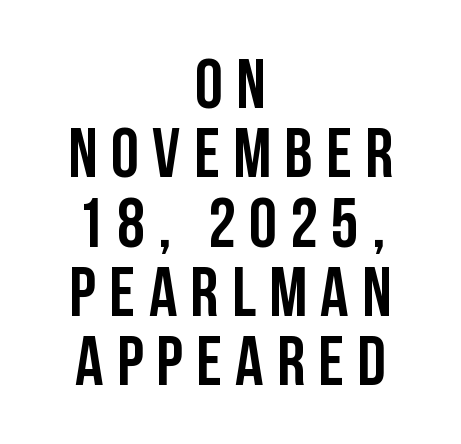
{"serif": "no", "italic": "no", "bold": "yes", "weight": "semibold", "width": "condensed", "stroke_contrast": "low", "x_height": "large", "monospaced": "no", "underline": "no", "align": "center", "line_spacing": "tight", "line_spacing_ratio": 0.99, "glyph_px": 70}
